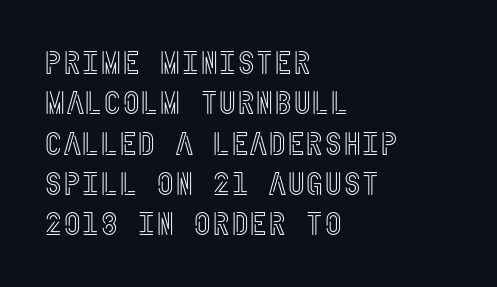
The image shows 32 px condensed type, upright; set left-aligned, normal line spacing (1.26x), normal letter spacing, not underlined; a large x-height.
